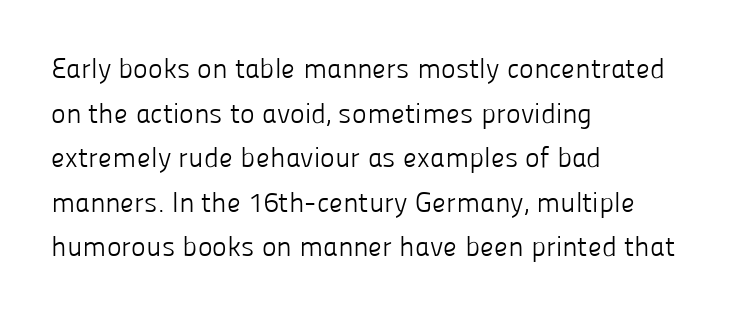
One glance says typical: line gaps are just what's usual. Layout note: lines flush left. I'd call this a sans setting — the letters go barefoot. Check the space under the baseline: it is left empty.
